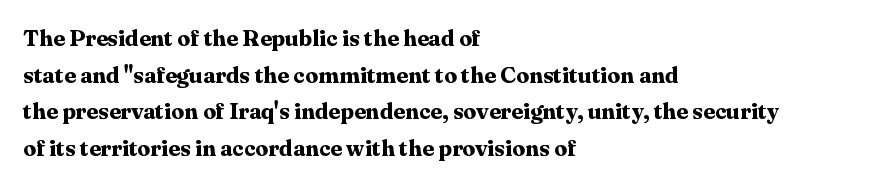
The image shows 23 px bold type, upright; set left-aligned, normal line spacing (1.59x), normal letter spacing, not underlined.
